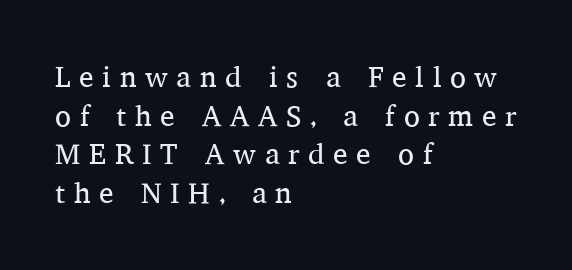
{"serif": "yes", "italic": "no", "bold": "no", "weight": "regular", "width": "normal", "stroke_contrast": "medium", "x_height": "medium", "monospaced": "no", "underline": "no", "align": "left", "line_spacing": "normal", "line_spacing_ratio": 1.33, "letter_spacing": "wide", "letter_spacing_em": 0.3, "glyph_px": 29}
